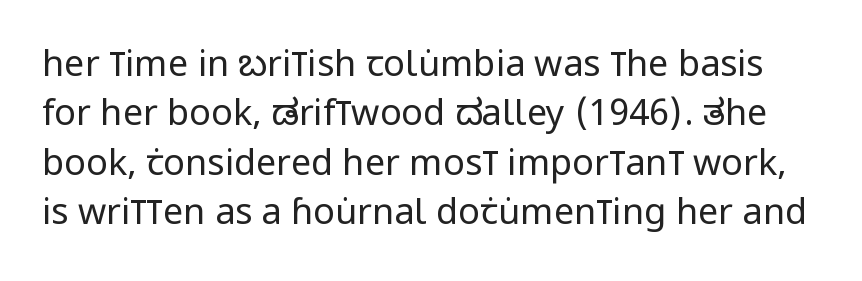
The gap between lines stays unmarked. Is this a fixed-width face? No — the glyphs have proportional, varying widths. Stroke terminals: plain, sans-serif. This is not heavy type; no bold has been used. The vertical gap from one line to the next is medium. The type sits square on the baseline with zero lean.
